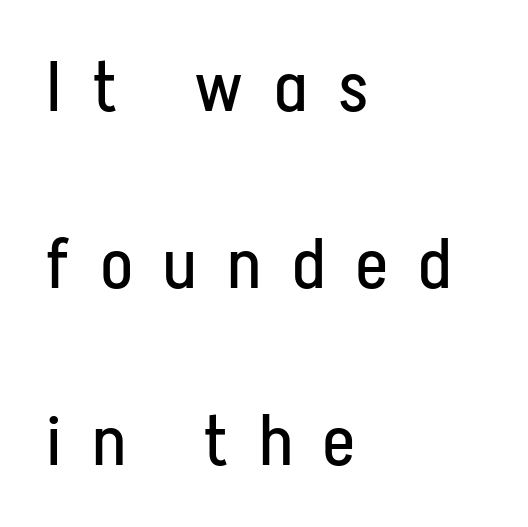
Q: Is the text bold? A: No.
Q: Is the text italic (slanted)? A: No, it is upright.
Q: Is the typeface a serif or a sans-serif typeface? A: Sans-serif.
Q: Is the text underlined? A: No.
Q: How is the paragraph aligned? A: Left-aligned.
Q: Is the spacing between letters normal or unusually wide? A: Unusually wide.
Q: Is the spacing between lines tight, normal or loose? A: Loose.
Q: Width (condensed, normal, or wide)? A: Condensed.
Q: Stroke contrast? A: Low.
Q: x-height? A: Medium.
Q: Monospaced? A: No.
